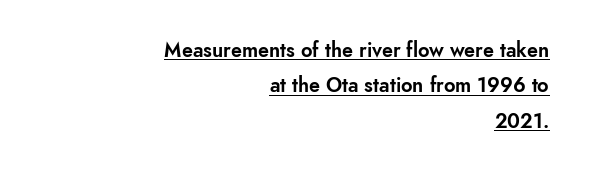
The image shows 20 px text type, upright; set right-aligned, line spacing 1.77x, normal letter spacing, underlined.
